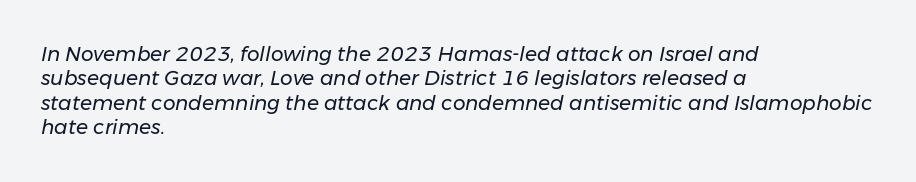
The image shows 20 px text type, italic (leaning right); set left-aligned, line spacing 1.22x, normal letter spacing, not underlined.
